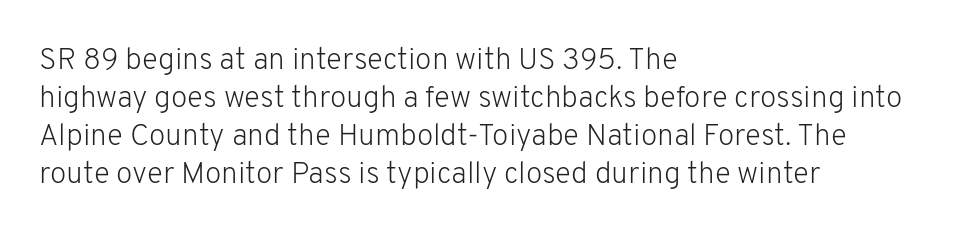
{"serif": "no", "italic": "no", "bold": "no", "weight": "light", "width": "normal", "stroke_contrast": "low", "x_height": "medium", "monospaced": "no", "underline": "no", "align": "left", "line_spacing": "normal", "line_spacing_ratio": 1.27, "letter_spacing": "normal", "letter_spacing_em": 0.0, "glyph_px": 30}
